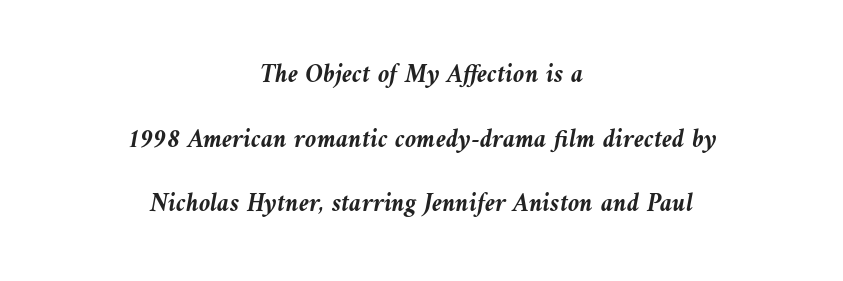
Q: Is the text bold? A: Yes.
Q: Is the text italic (slanted)? A: Yes, it leans left by about 10 degrees.
Q: Is the text underlined? A: No.
Q: How is the paragraph aligned? A: Centered.
Q: Is the spacing between letters normal or unusually wide? A: Normal.
Q: Is the spacing between lines tight, normal or loose? A: Loose.
